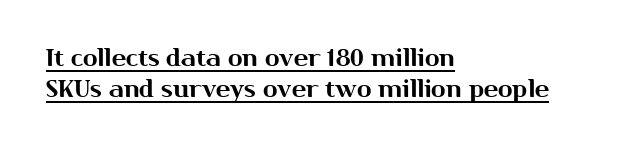
Q: Is the text italic (slanted)? A: No, it is upright.
Q: Is the text underlined? A: Yes.
Q: How is the paragraph aligned? A: Left-aligned.
Q: Is the spacing between letters normal or unusually wide? A: Normal.
Q: Is the spacing between lines tight, normal or loose? A: Normal.
